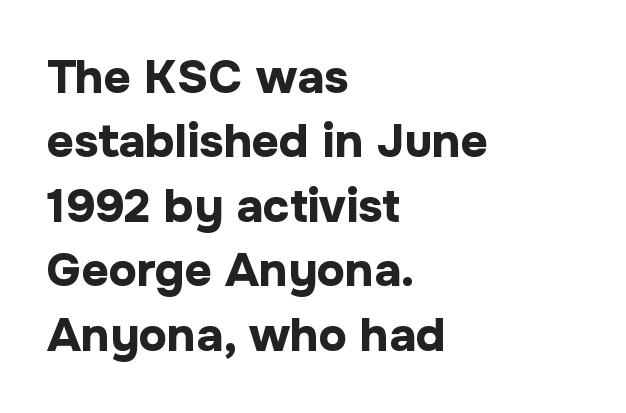
The image shows 47 px bold sans-serif type, upright; set left-aligned, normal line spacing (1.37x), normal letter spacing, not underlined; low stroke contrast and a medium x-height.
